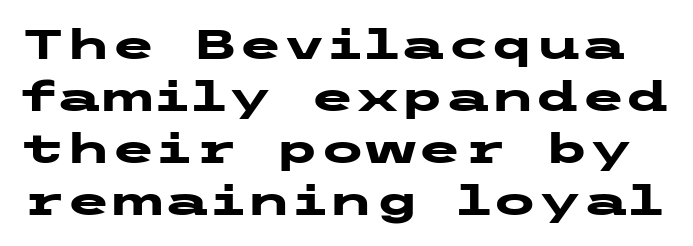
The image shows 41 px heavy, wide sans-serif type, upright; set normal line spacing (1.27x), normal letter spacing, not underlined; low stroke contrast and a medium x-height.
